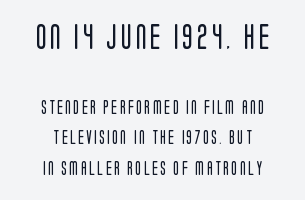
Q: Is the text bold? A: No.
Q: Is the text italic (slanted)? A: No, it is upright.
Q: Is the text underlined? A: No.
Q: Is the spacing between lines tight, normal or loose? A: Loose.
Q: Which block of text is set in a larger size, the first (top) or the second (bottom)? A: The first (top) one.
